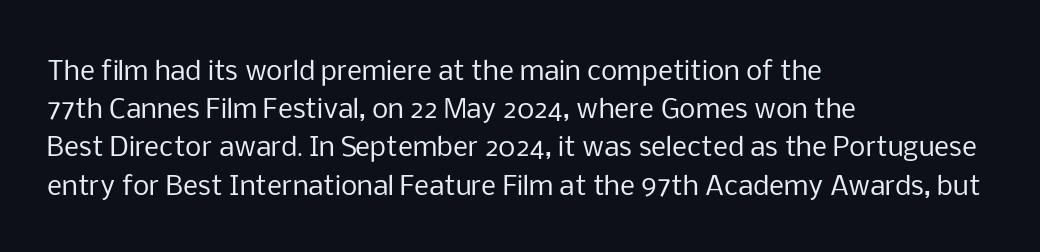
{"italic": "no", "bold": "no", "underline": "no", "align": "left", "line_spacing": "normal", "line_spacing_ratio": 1.47, "letter_spacing": "normal", "letter_spacing_em": 0.0, "glyph_px": 26}
